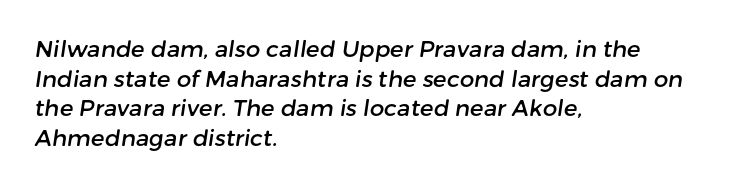
Q: Is the text underlined? A: No.
Q: How is the paragraph aligned? A: Left-aligned.
Q: Is the spacing between letters normal or unusually wide? A: Normal.
Q: Is the spacing between lines tight, normal or loose? A: Normal.
